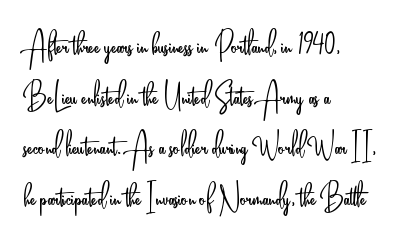
The image shows 38 px light, condensed sans-serif type; set left-aligned, normal line spacing (1.33x), normal letter spacing, not underlined; low stroke contrast and a small x-height.
